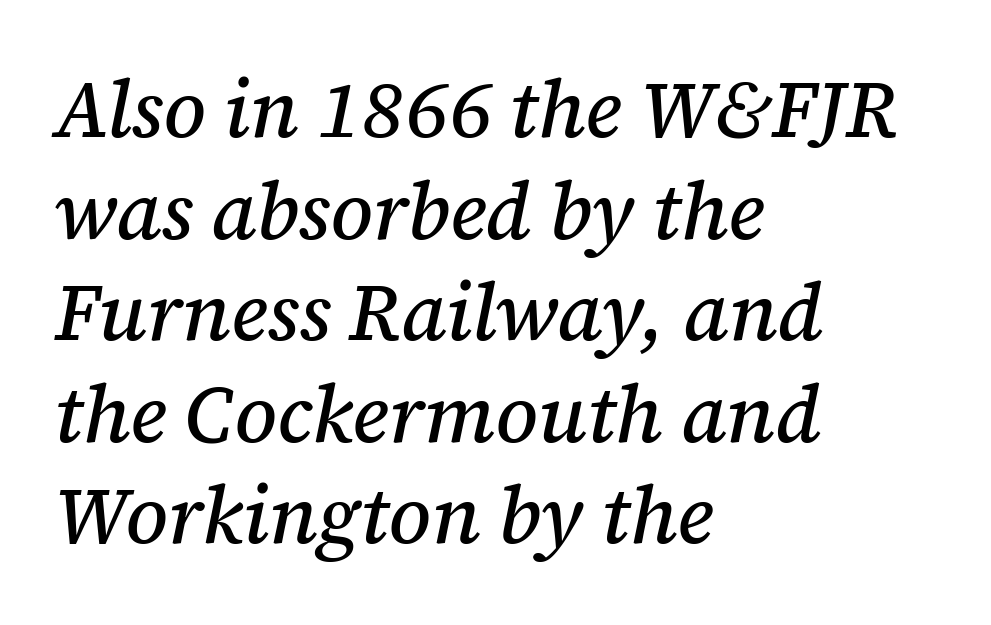
The image shows 80 px serif type, italic (leaning right); set left-aligned, normal line spacing (1.27x), normal letter spacing, not underlined; medium stroke contrast and a medium x-height.
